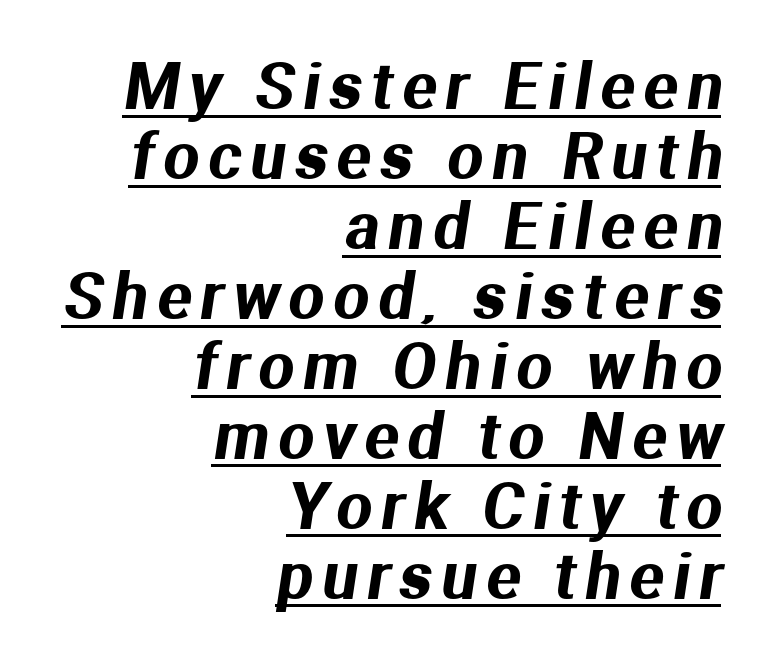
{"serif": "no", "width": "normal", "stroke_contrast": "medium", "x_height": "medium", "monospaced": "no", "underline": "yes", "align": "right", "line_spacing": "tight", "line_spacing_ratio": 1.11, "glyph_px": 63}
